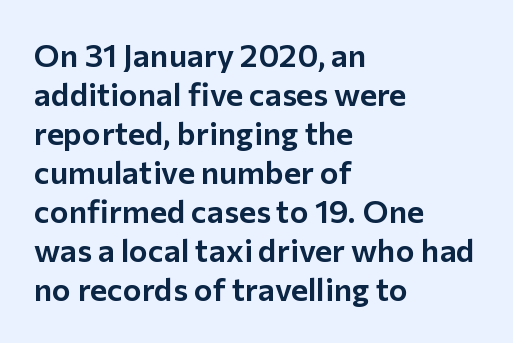
Q: Is the text italic (slanted)? A: No, it is upright.
Q: Is the typeface a serif or a sans-serif typeface? A: Sans-serif.
Q: Is the text underlined? A: No.
Q: How is the paragraph aligned? A: Left-aligned.
Q: Is the spacing between letters normal or unusually wide? A: Normal.
Q: Width (condensed, normal, or wide)? A: Normal.
Q: Stroke contrast? A: Low.
Q: x-height? A: Medium.
Q: Monospaced? A: No.
